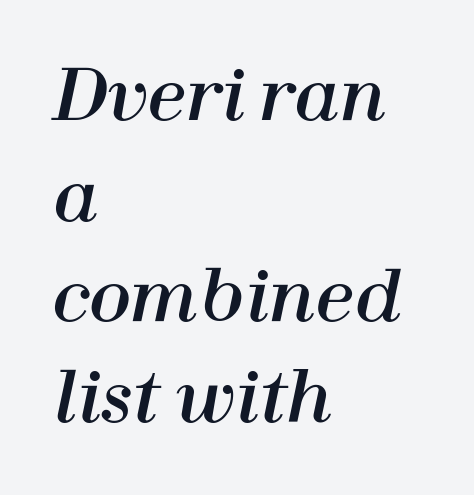
The image shows 69 px text type, italic (leaning right); set left-aligned, normal line spacing (1.46x), normal letter spacing, not underlined; high stroke contrast and a medium x-height.
